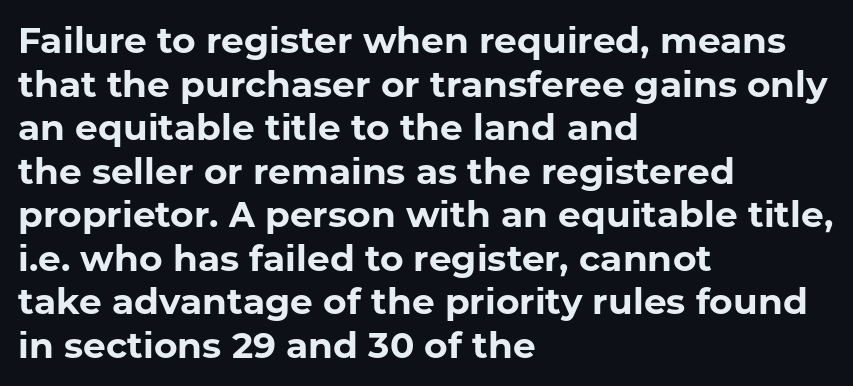
Q: Is the text bold? A: Yes.
Q: Is the text italic (slanted)? A: No, it is upright.
Q: Is the typeface a serif or a sans-serif typeface? A: Sans-serif.
Q: Is the text underlined? A: No.
Q: How is the paragraph aligned? A: Left-aligned.
Q: Is the spacing between letters normal or unusually wide? A: Normal.
Q: Width (condensed, normal, or wide)? A: Normal.
Q: Stroke contrast? A: Low.
Q: x-height? A: Medium.
Q: Monospaced? A: No.
